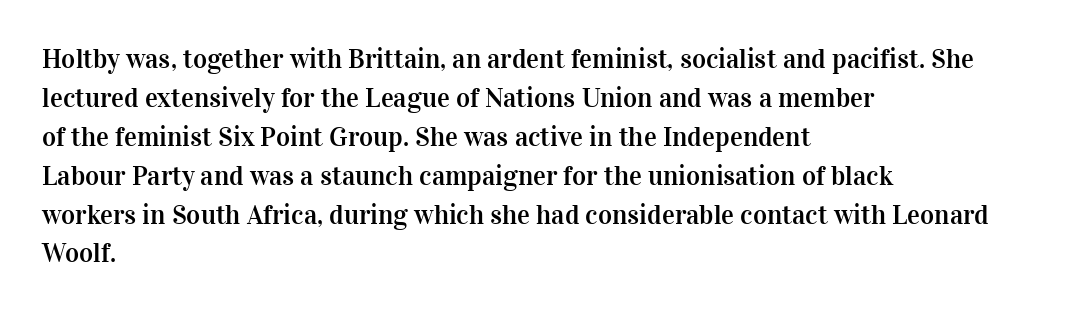
The image shows 27 px text type, upright; set left-aligned, normal line spacing (1.44x), normal letter spacing, not underlined.
